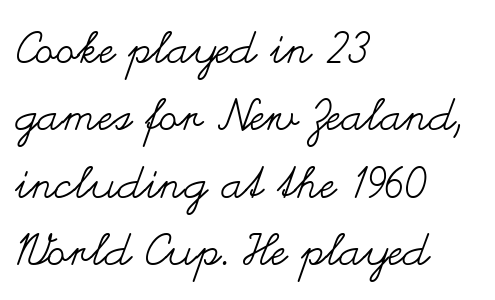
Q: Is the text bold? A: No.
Q: Is the text italic (slanted)? A: Yes.
Q: Is the text underlined? A: No.
Q: How is the paragraph aligned? A: Left-aligned.
Q: Is the spacing between letters normal or unusually wide? A: Normal.
Q: Is the spacing between lines tight, normal or loose? A: Normal.
Q: Width (condensed, normal, or wide)? A: Wide.
Q: Stroke contrast? A: Medium.
Q: x-height? A: Small.
Q: Monospaced? A: No.
